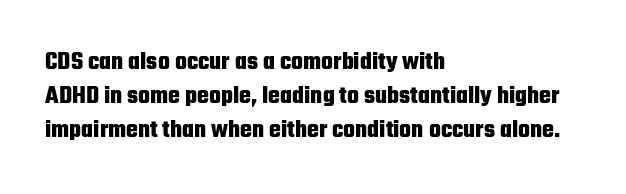
The image shows 25 px bold type, upright; set left-aligned, normal line spacing (1.36x), normal letter spacing, not underlined.
